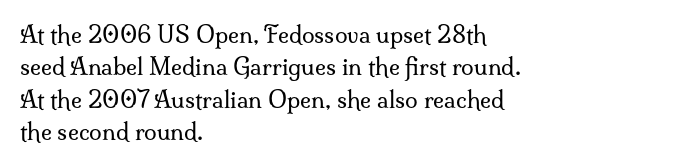
The tracking reads as untouched default to a designer's eye. Layout note: lines flush left. Students, observe: this is what conventionally led text looks like. Underline: absent.
